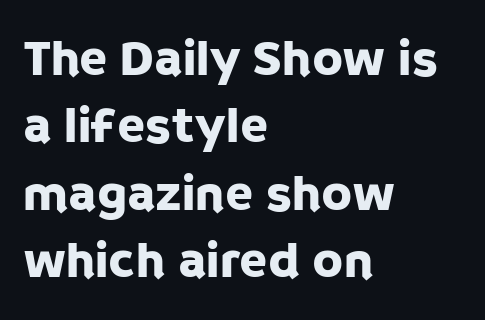
Upright lettering throughout. Compared with typical body copy, the letter spacing here is the same. The baseline area is clear. Line beginnings align vertically; line endings do not. Each letter keeps its own natural width here, so spacing adapts to shape. What kind of face is this? One without serifs — a sans.
